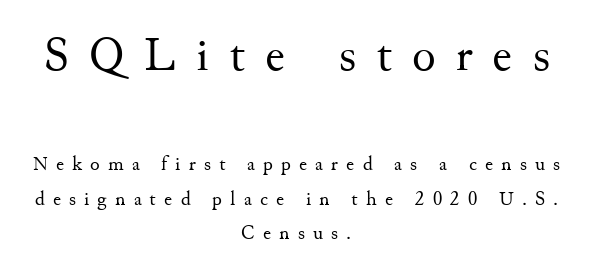
Q: Is the text bold? A: No.
Q: Is the text italic (slanted)? A: No, it is upright.
Q: Is the typeface a serif or a sans-serif typeface? A: Serif.
Q: Is the text underlined? A: No.
Q: How is the paragraph aligned? A: Centered.
Q: Is the spacing between letters normal or unusually wide? A: Unusually wide.
Q: Which block of text is set in a larger size, the first (top) or the second (bottom)? A: The first (top) one.
Q: Width (condensed, normal, or wide)? A: Normal.
Q: Stroke contrast? A: Medium.
Q: x-height? A: Small.
Q: Monospaced? A: No.
